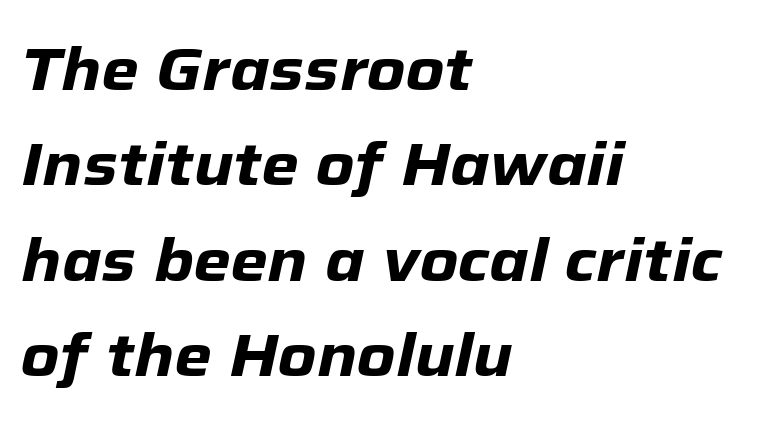
The image shows 60 px heavy type, italic (leaning right); set left-aligned, normal line spacing (1.59x), normal letter spacing, not underlined; low stroke contrast and a medium x-height.
